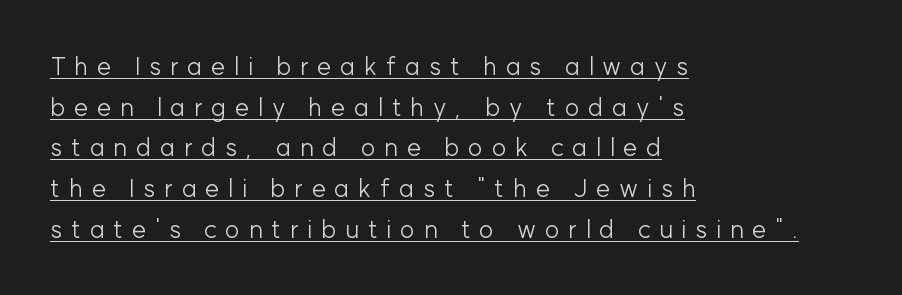
{"italic": "no", "bold": "no", "underline": "yes", "align": "left", "line_spacing": "normal", "line_spacing_ratio": 1.63, "letter_spacing": "wide", "letter_spacing_em": 0.35, "glyph_px": 25}
